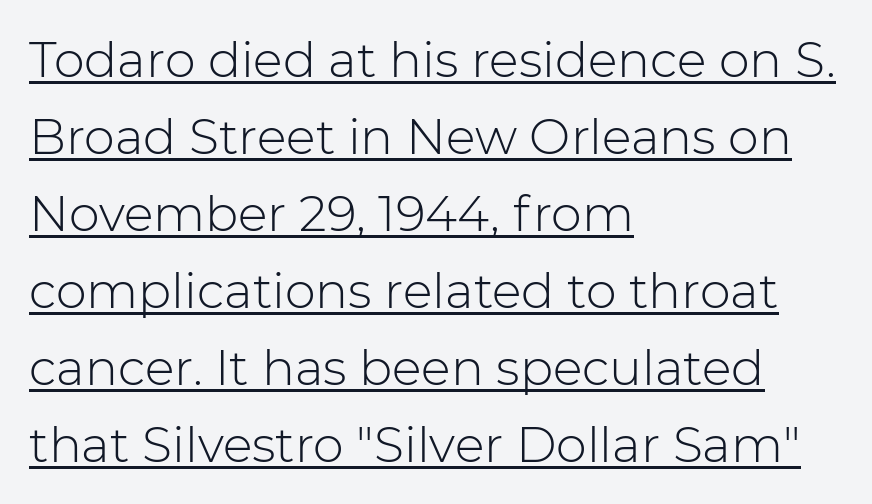
{"serif": "no", "italic": "no", "bold": "no", "weight": "light", "width": "normal", "stroke_contrast": "low", "x_height": "medium", "monospaced": "no", "underline": "yes", "align": "left", "line_spacing": "normal", "line_spacing_ratio": 1.57, "letter_spacing": "normal", "letter_spacing_em": 0.0, "glyph_px": 49}
